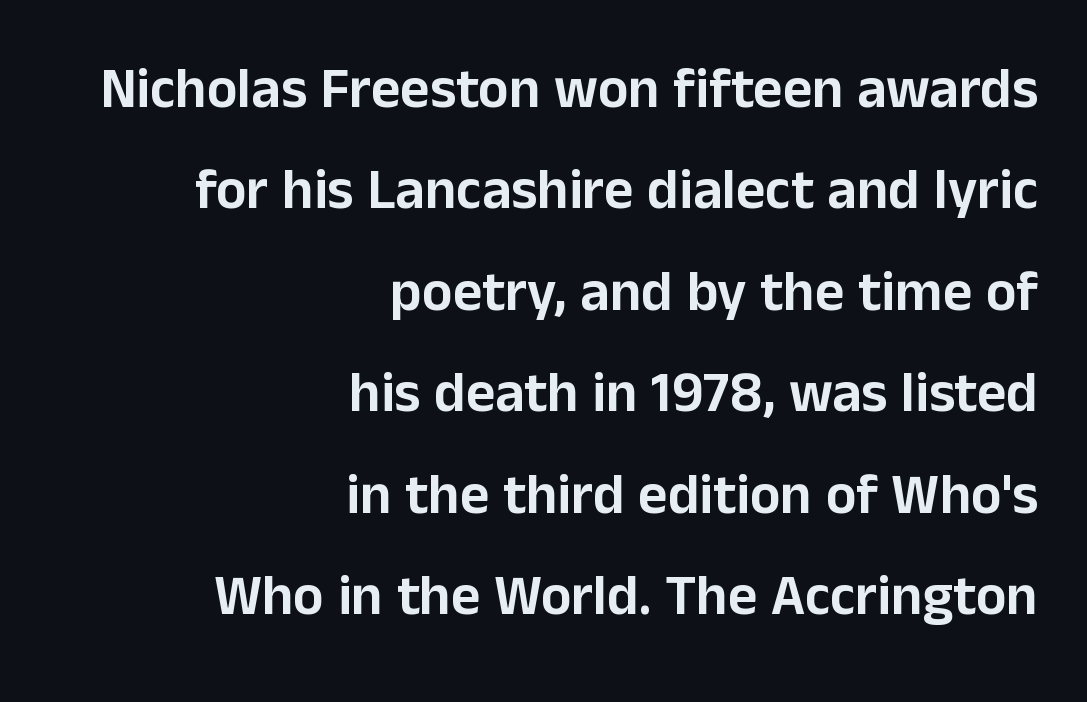
The image shows 57 px sans-serif type, upright; set right-aligned, line spacing 1.78x, normal letter spacing, not underlined; low stroke contrast and a medium x-height.
